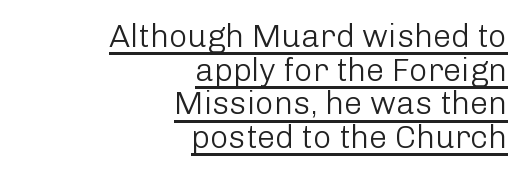
The image shows 32 px light sans-serif type, upright; set right-aligned, tight line spacing (1.05x), normal letter spacing, underlined; low stroke contrast and a medium x-height.
